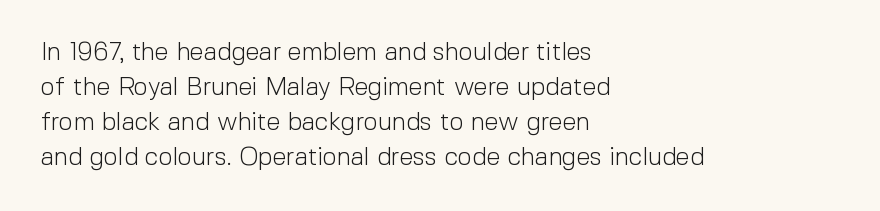
Nobody drew a line under any word here. The passage is arranged the way most books set body copy — flush left. Is the stroke heavy? The answer is a plain regular-or-lighter. Nobody touched the tracking dial on this one. A roman cut, with each character standing at attention. The space between consecutive lines is moderate.
